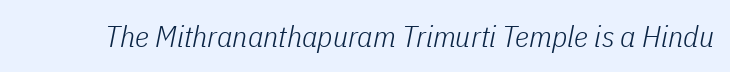
Just letters on the line, the space beneath them empty. Letter spacing: default. An italicized treatment has been applied to the whole sample. A typesetter would call this proportional, since set widths differ per character. Summary of weight: not heavy and not bold.
